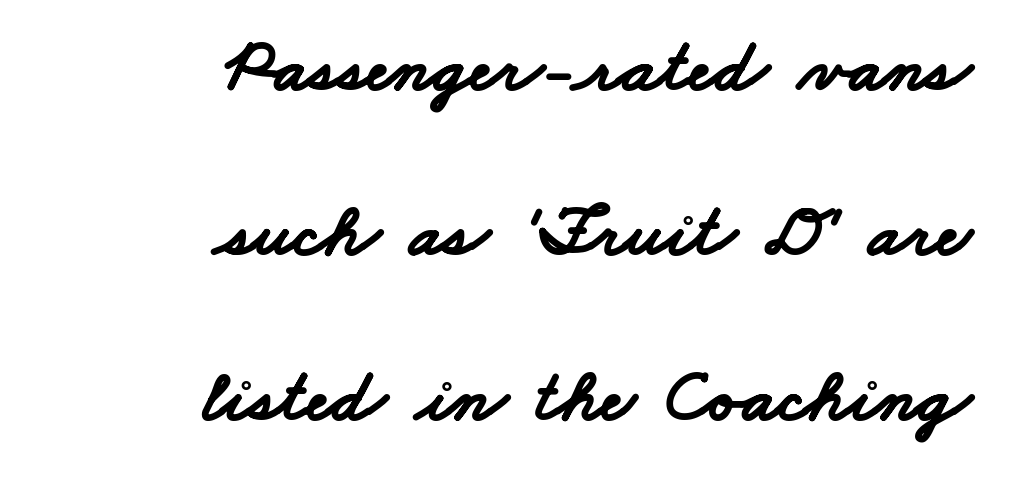
The image shows 74 px bold, wide sans-serif type; set right-aligned, loose line spacing (2.23x), normal letter spacing, not underlined; low stroke contrast and a small x-height.
